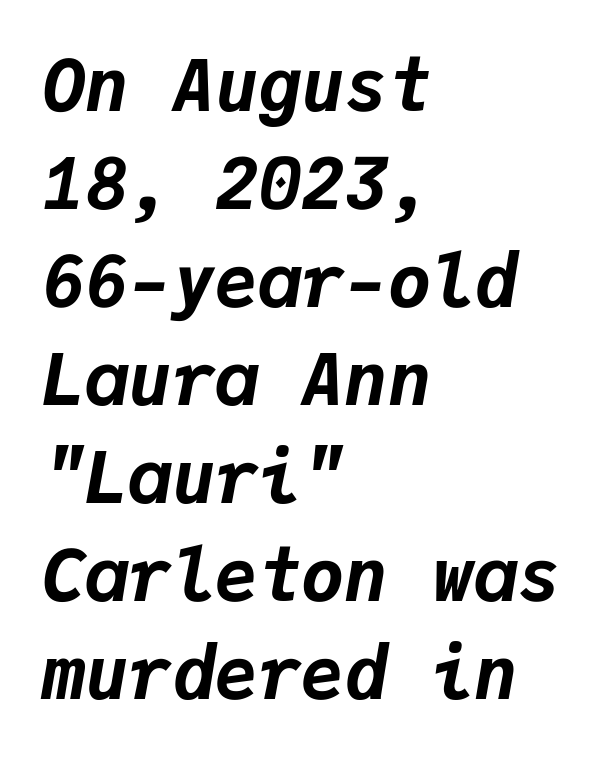
Q: Is the text bold? A: Yes.
Q: Is the text italic (slanted)? A: Yes, it leans right by about 9 degrees.
Q: Is the text underlined? A: No.
Q: How is the paragraph aligned? A: Left-aligned.
Q: Is the spacing between letters normal or unusually wide? A: Normal.
Q: Is the spacing between lines tight, normal or loose? A: Normal.
Q: Width (condensed, normal, or wide)? A: Normal.
Q: Stroke contrast? A: Low.
Q: x-height? A: Medium.
Q: Monospaced? A: Yes.
